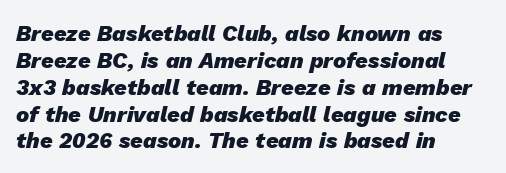
The image shows 22 px bold type, italic (leaning right); set left-aligned, line spacing 1.22x, normal letter spacing, not underlined.
